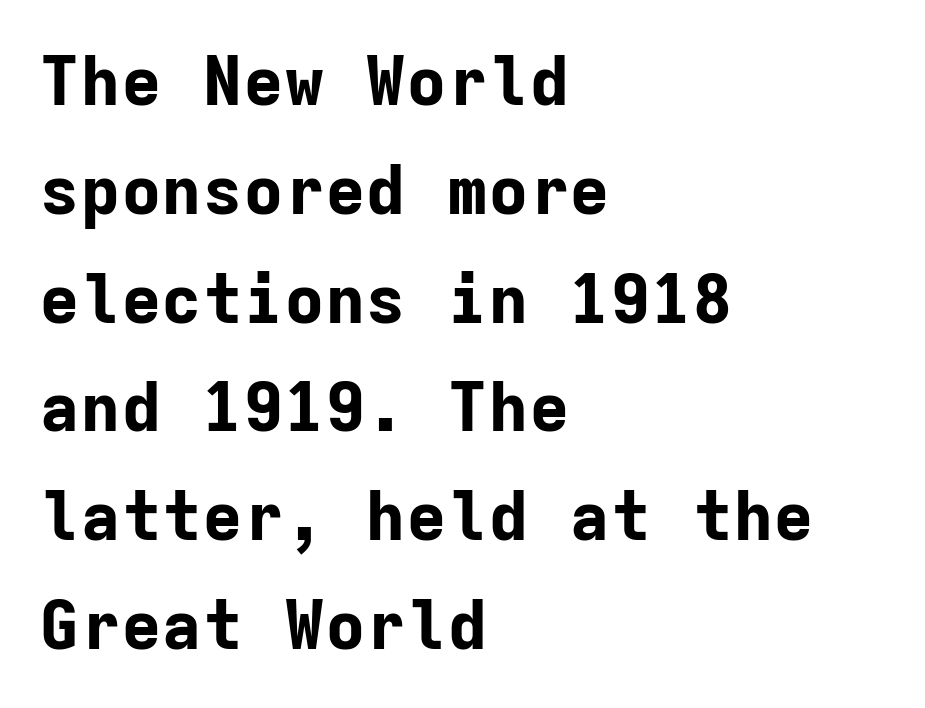
The image shows 68 px bold sans-serif type, upright, monospaced; set left-aligned, normal line spacing (1.6x), normal letter spacing, not underlined; low stroke contrast and a medium x-height.
